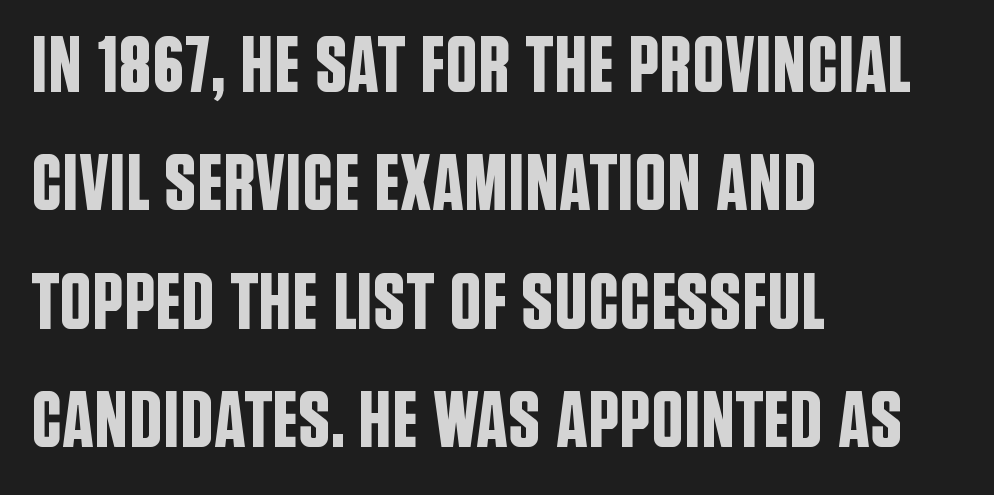
One glance says typical: line gaps are just what's usual. Nothing sits at the stroke ends, so this counts as sans-serif. You could not count columns in this text — the font is proportionally spaced. Look at the tracking — it's just the regular setting, nothing added. Check under the words: just untouched page. The lettering stays uniformly vertical, giving the passage a roman look.
